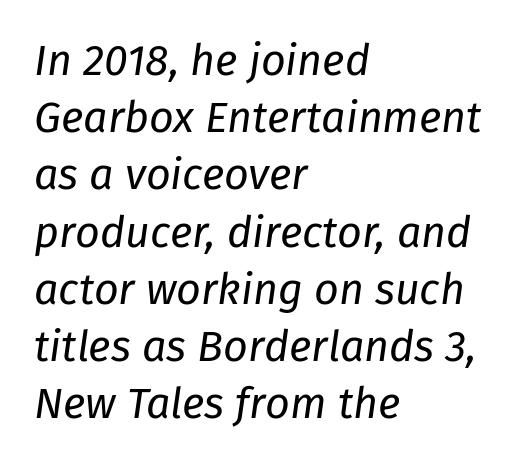
The ragged edge is on the right, which tells us the setting is flush left. No word sits above an underline. Here the designer chose a conventional face with non-uniform glyph widths. The vertical gap from one line to the next is medium. The horizontal fit of the characters is conventional and even. Caption: face not bold, strokes unweighted.
